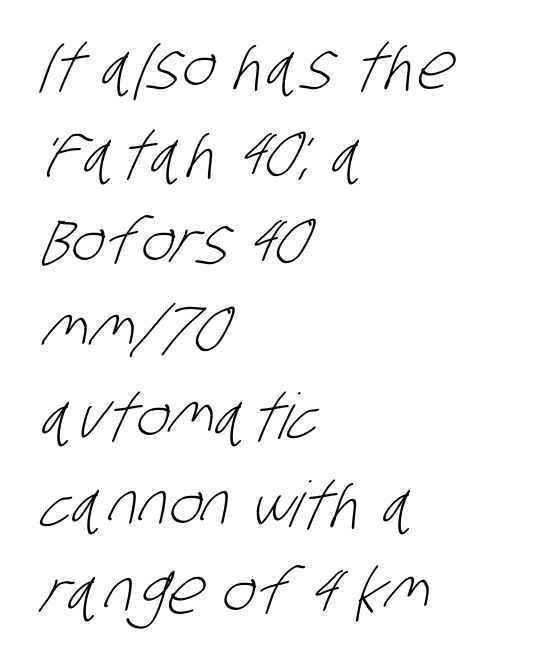
The image shows 63 px light, condensed sans-serif type; set left-aligned, normal line spacing (1.39x), normal letter spacing, not underlined; low stroke contrast and a large x-height.
